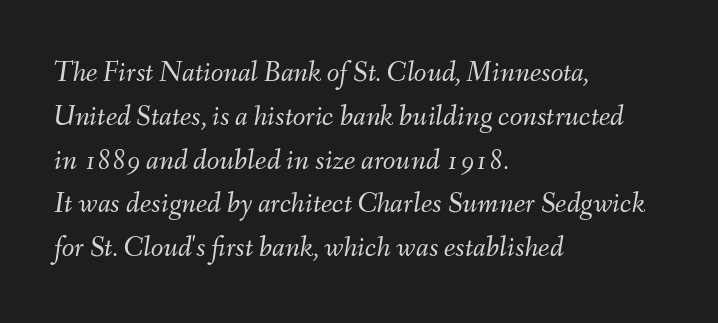
Caption: standard tracking, unaltered. Visually the block forms a straight wall on the left and a jagged coastline on the right. This sample has the flowing, uneven cadence of proportional lettering. Leading matches the norm, producing a regular column. Weight: not bold — regular or lighter.
